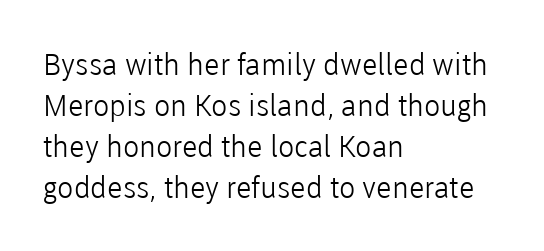
{"serif": "no", "italic": "no", "bold": "no", "weight": "light", "width": "normal", "stroke_contrast": "low", "x_height": "medium", "monospaced": "no", "underline": "no", "align": "left", "line_spacing": "normal", "line_spacing_ratio": 1.37, "letter_spacing": "normal", "letter_spacing_em": 0.0, "glyph_px": 30}
